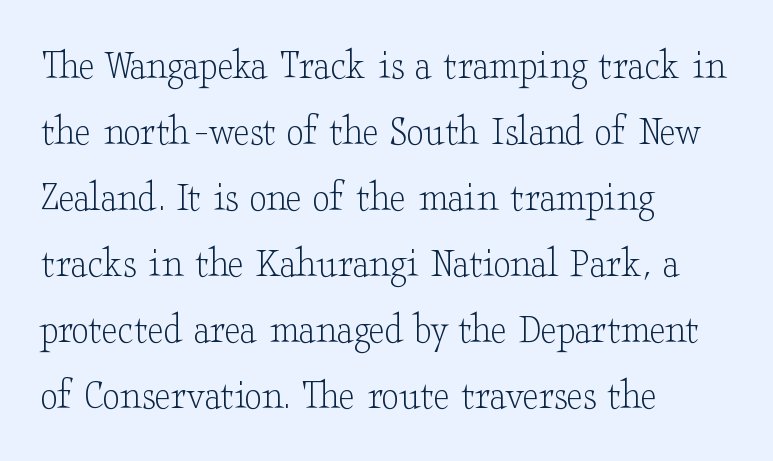
{"serif": "yes", "italic": "no", "bold": "no", "weight": "light", "width": "wide", "stroke_contrast": "low", "x_height": "small", "monospaced": "no", "underline": "no", "align": "left", "line_spacing": "normal", "line_spacing_ratio": 1.5, "letter_spacing": "normal", "letter_spacing_em": 0.0, "glyph_px": 44}
